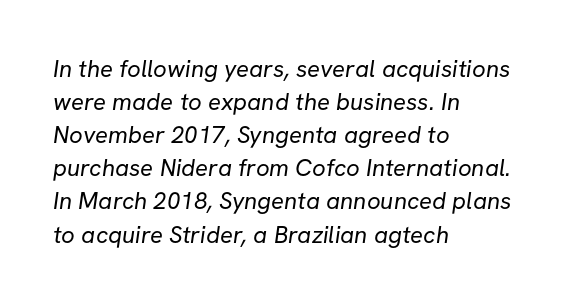
The image shows 24 px text type; set left-aligned, normal line spacing (1.38x), normal letter spacing, not underlined.
